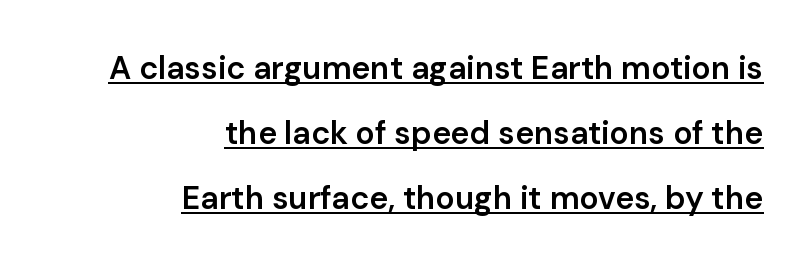
The image shows 32 px semibold sans-serif type, upright; set right-aligned, loose line spacing (2.03x), normal letter spacing, underlined; low stroke contrast and a medium x-height.
